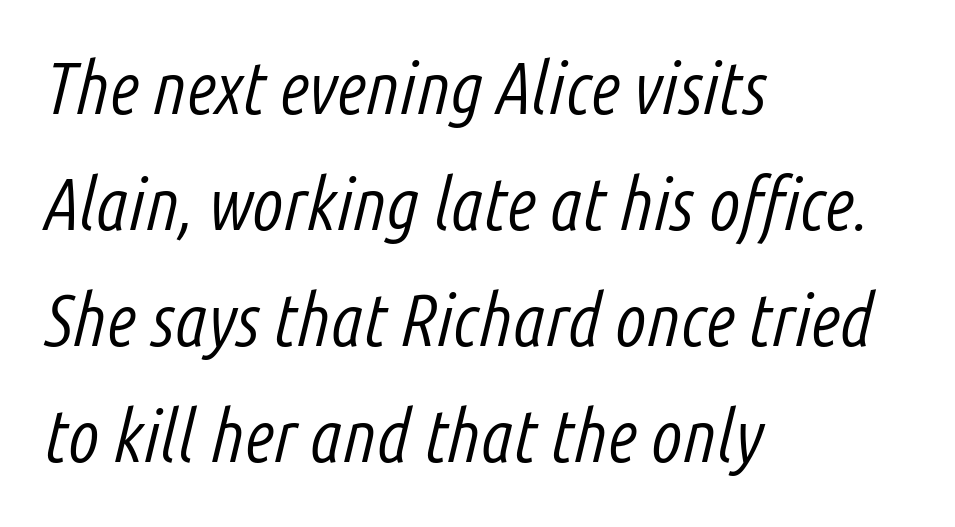
Q: Is the text bold? A: No.
Q: Is the text italic (slanted)? A: Yes, it leans right by about 14 degrees.
Q: Is the text underlined? A: No.
Q: How is the paragraph aligned? A: Left-aligned.
Q: Is the spacing between letters normal or unusually wide? A: Normal.
Q: Is the spacing between lines tight, normal or loose? A: Normal.
Q: Width (condensed, normal, or wide)? A: Condensed.
Q: Stroke contrast? A: Low.
Q: x-height? A: Medium.
Q: Monospaced? A: No.
